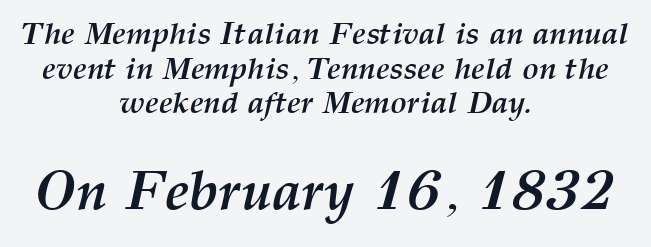
Tightly led — the rows are bunched. Is this a fixed-width face? No — the glyphs have proportional, varying widths. Descenders are the only things crossing below the line. Slanted lettering throughout.
